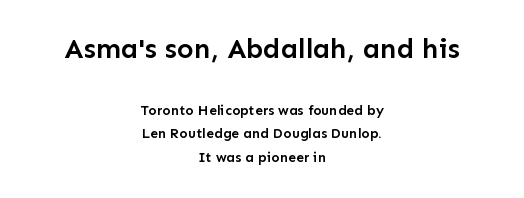
Students, this is semibold: more ink than regular, less than bold. Decoration check: the copy has no underline. Reading down the block, each line starts at a different indent, mirrored at its end. The horizontal fit of the characters is conventional and even.
